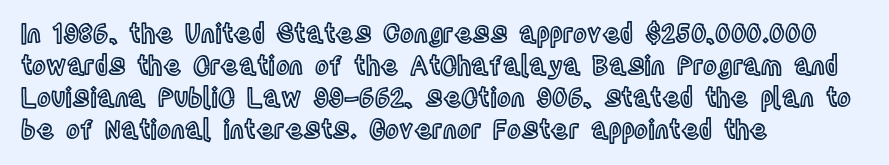
Standard letterfit; no display-style spreading of the glyphs. The string is rendered with underlining switched off. Compared with a centered layout, this one pins lines to the left instead. Vertical strokes here are truly vertical.
